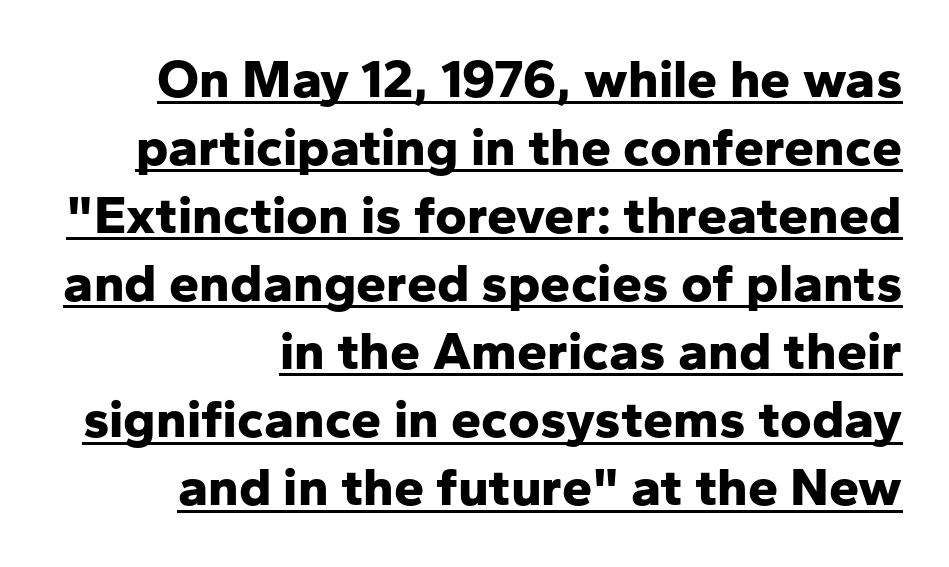
Regarding serifs, this sample does without them. The rows are spaced the way most documents space them. Upright lettering throughout. The rendering anchors every line to the right-hand side. Inter-character spacing is left at the font's built-in metrics.
